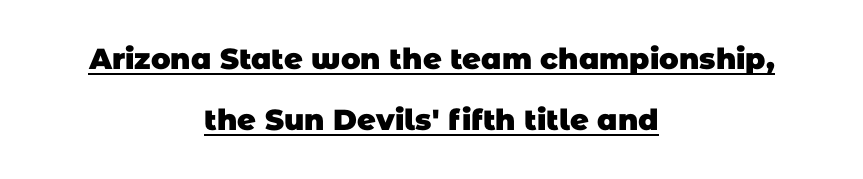
Q: Is the text bold? A: Yes.
Q: Is the typeface a serif or a sans-serif typeface? A: Sans-serif.
Q: Is the text underlined? A: Yes.
Q: How is the paragraph aligned? A: Centered.
Q: Is the spacing between letters normal or unusually wide? A: Normal.
Q: Is the spacing between lines tight, normal or loose? A: Loose.
Q: Width (condensed, normal, or wide)? A: Normal.
Q: Stroke contrast? A: Low.
Q: x-height? A: Large.
Q: Monospaced? A: No.
